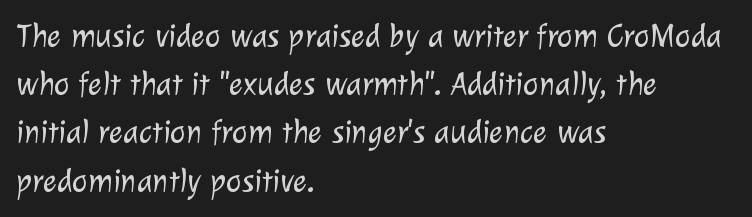
Notice how the passage keeps a crisp vertical edge on the left only. Does the leading feel generous? No, just average. The typeface has the unassuming heft of standard copy or less. Here the designer chose a conventional face with non-uniform glyph widths. Nope, no serifs anywhere on these letters. Decoration check: the copy has no underline.
